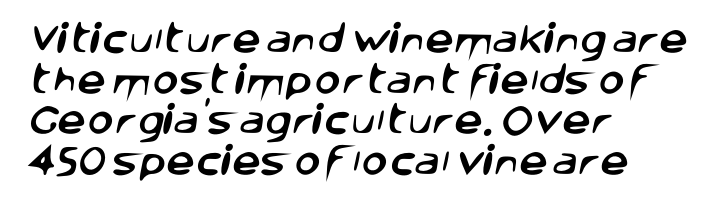
The image shows 32 px sans-serif type; set left-aligned, normal line spacing (1.27x), normal letter spacing, not underlined; low stroke contrast and a large x-height.
